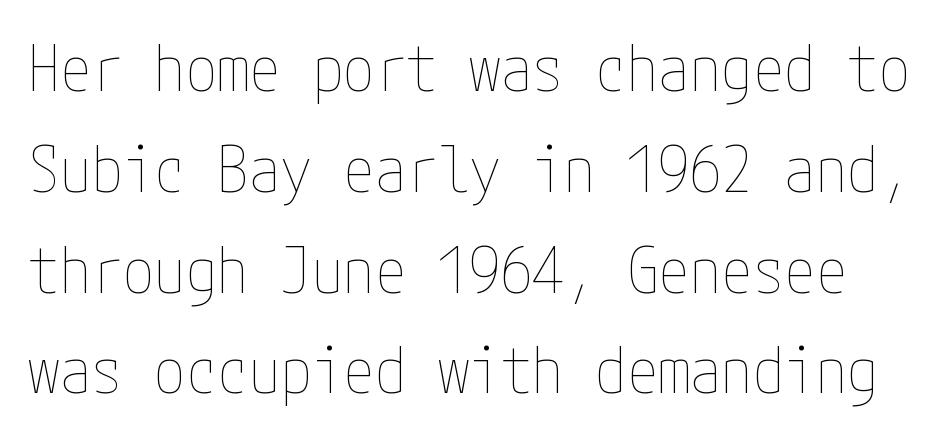
The vertical gap from one line to the next is medium. The strokes are not fattened; the text isn't bold. The tracking reads as untouched default to a designer's eye. Designer's note — italics off, roman on.
